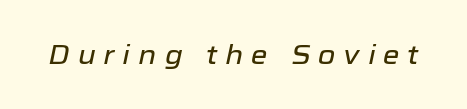
{"italic": "yes", "lean": "right", "slant_degrees": 12, "underline": "no", "letter_spacing": "wide", "letter_spacing_em": 0.29, "glyph_px": 27}
